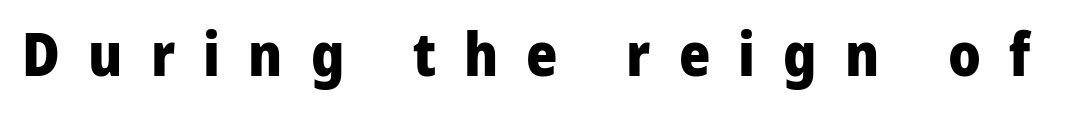
{"serif": "no", "italic": "no", "bold": "yes", "weight": "heavy", "width": "normal", "stroke_contrast": "low", "x_height": "medium", "monospaced": "no", "underline": "no", "letter_spacing": "wide", "letter_spacing_em": 0.47, "glyph_px": 60}
